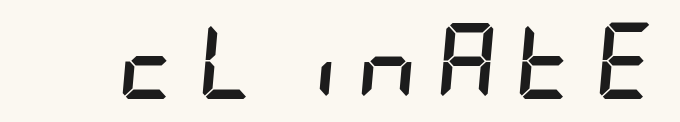
{"italic": "yes", "lean": "right", "slant_degrees": 5, "bold": "yes", "weight": "semibold", "width": "condensed", "stroke_contrast": "low", "x_height": "large", "underline": "no", "letter_spacing": "wide", "letter_spacing_em": 0.23, "glyph_px": 76}
